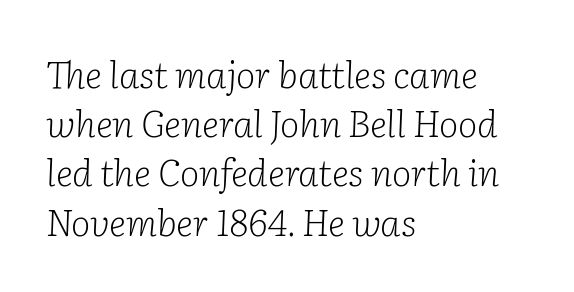
Q: Is the text bold? A: No.
Q: Is the text italic (slanted)? A: Yes, it leans right by about 2 degrees.
Q: Is the typeface a serif or a sans-serif typeface? A: Serif.
Q: Is the text underlined? A: No.
Q: How is the paragraph aligned? A: Left-aligned.
Q: Is the spacing between letters normal or unusually wide? A: Normal.
Q: Is the spacing between lines tight, normal or loose? A: Normal.
Q: Width (condensed, normal, or wide)? A: Normal.
Q: Stroke contrast? A: Low.
Q: x-height? A: Medium.
Q: Monospaced? A: No.
